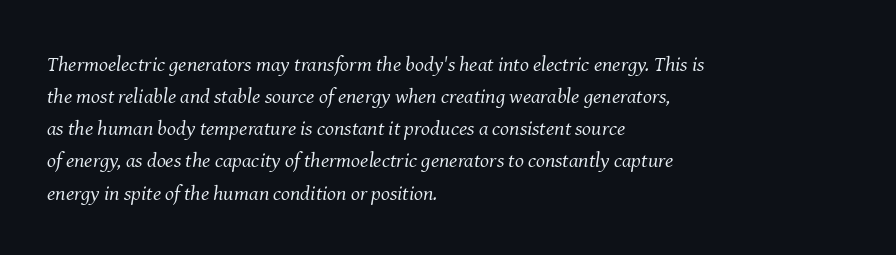
The image shows 21 px text type, italic (leaning right); set left-aligned, normal line spacing (1.53x), normal letter spacing, not underlined.
